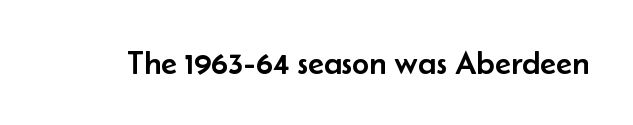
The image shows 33 px sans-serif type, upright; set normal letter spacing, not underlined; low stroke contrast and a small x-height.
